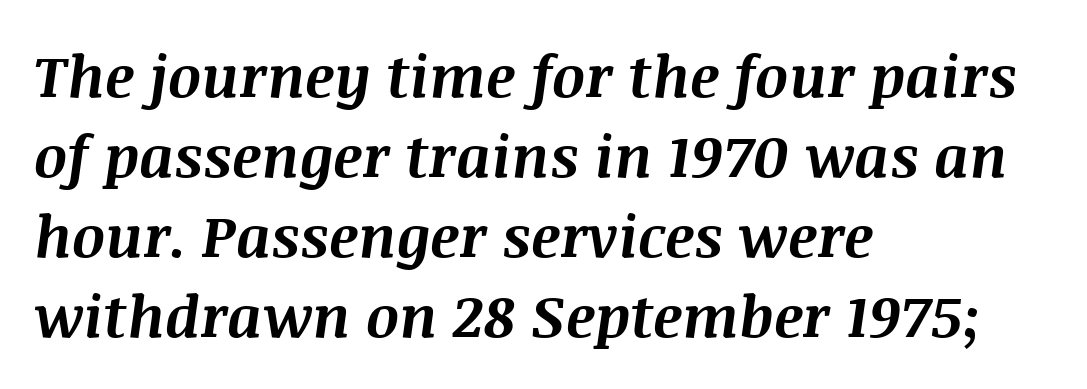
{"italic": "yes", "lean": "right", "slant_degrees": 8, "bold": "yes", "weight": "bold", "width": "normal", "stroke_contrast": "medium", "x_height": "large", "monospaced": "no", "underline": "no", "align": "left", "line_spacing": "normal", "line_spacing_ratio": 1.38, "letter_spacing": "normal", "letter_spacing_em": 0.0, "glyph_px": 58}
